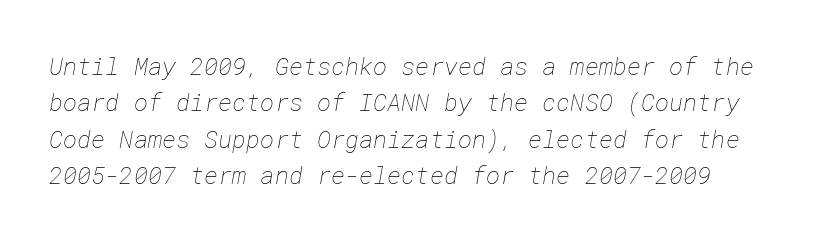
{"bold": "no", "underline": "no", "line_spacing": "normal", "line_spacing_ratio": 1.52, "letter_spacing": "normal", "letter_spacing_em": 0.0, "glyph_px": 24}
